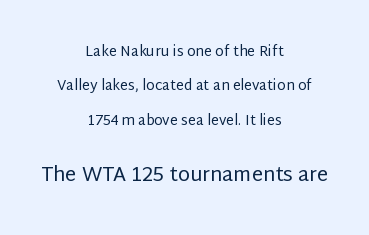
These lines stand farther apart than default settings would place them. Is the type heavy? It reads as light-to-regular instead. Does the copy run flush right? No — it is centered line by line. No extra tracking has been applied to these lines. Any mark beneath the type? The region is blank. The font's upright variant was chosen for this text.
